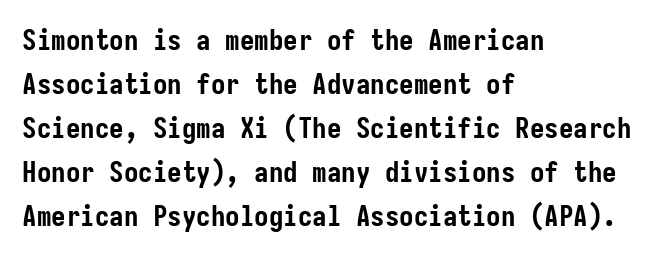
The image shows 29 px semibold, condensed sans-serif type, upright; set left-aligned, normal line spacing (1.52x), normal letter spacing, not underlined; low stroke contrast and a medium x-height.
